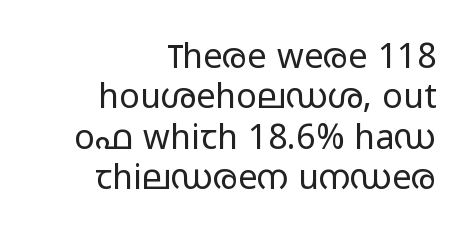
Q: Is the text bold? A: No.
Q: Is the text italic (slanted)? A: No, it is upright.
Q: Is the typeface a serif or a sans-serif typeface? A: Sans-serif.
Q: Is the text underlined? A: No.
Q: How is the paragraph aligned? A: Right-aligned.
Q: Is the spacing between letters normal or unusually wide? A: Normal.
Q: Width (condensed, normal, or wide)? A: Wide.
Q: Stroke contrast? A: Low.
Q: x-height? A: Medium.
Q: Monospaced? A: No.
